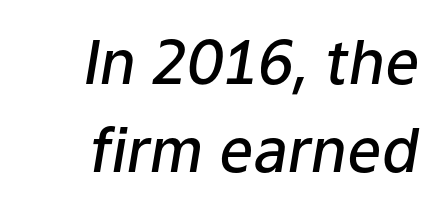
{"italic": "yes", "lean": "right", "slant_degrees": 9, "bold": "semi", "weight": "semibold", "width": "normal", "stroke_contrast": "low", "x_height": "medium", "monospaced": "no", "underline": "no", "line_spacing": "normal", "line_spacing_ratio": 1.46, "letter_spacing": "normal", "letter_spacing_em": 0.0, "glyph_px": 60}
